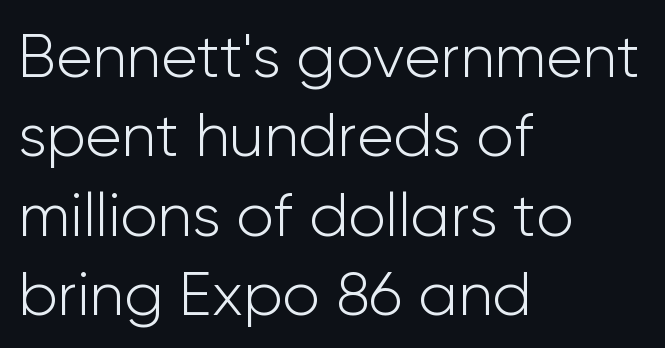
{"serif": "no", "italic": "no", "bold": "no", "weight": "light", "width": "normal", "stroke_contrast": "low", "x_height": "medium", "monospaced": "no", "underline": "no", "align": "left", "line_spacing": "normal", "line_spacing_ratio": 1.3, "letter_spacing": "normal", "letter_spacing_em": 0.0, "glyph_px": 61}
